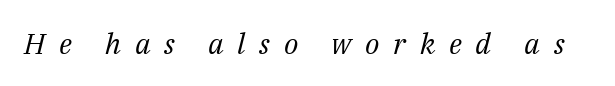
The image shows 29 px regular-weight serif type, italic (leaning right); set unusually wide letter spacing (+0.47 em), not underlined; medium stroke contrast and a medium x-height.
